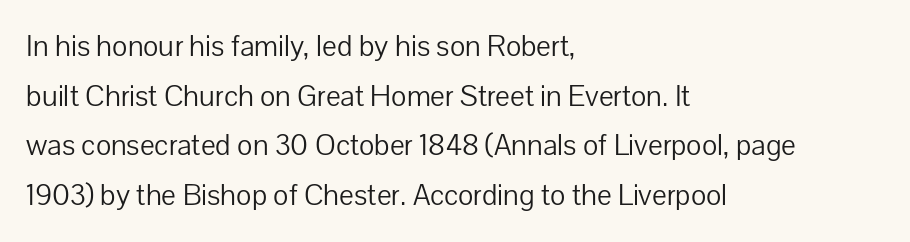
Q: Is the text bold? A: No.
Q: Is the text italic (slanted)? A: No, it is upright.
Q: Is the typeface a serif or a sans-serif typeface? A: Sans-serif.
Q: Is the text underlined? A: No.
Q: How is the paragraph aligned? A: Left-aligned.
Q: Is the spacing between letters normal or unusually wide? A: Normal.
Q: Is the spacing between lines tight, normal or loose? A: Normal.
Q: Width (condensed, normal, or wide)? A: Normal.
Q: Stroke contrast? A: Low.
Q: x-height? A: Medium.
Q: Monospaced? A: No.
